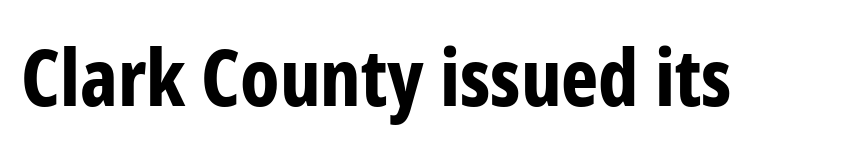
Q: Is the text bold? A: Yes.
Q: Is the text italic (slanted)? A: No, it is upright.
Q: Is the typeface a serif or a sans-serif typeface? A: Sans-serif.
Q: Is the text underlined? A: No.
Q: Is the spacing between letters normal or unusually wide? A: Normal.
Q: Width (condensed, normal, or wide)? A: Condensed.
Q: Stroke contrast? A: Low.
Q: x-height? A: Medium.
Q: Monospaced? A: No.
